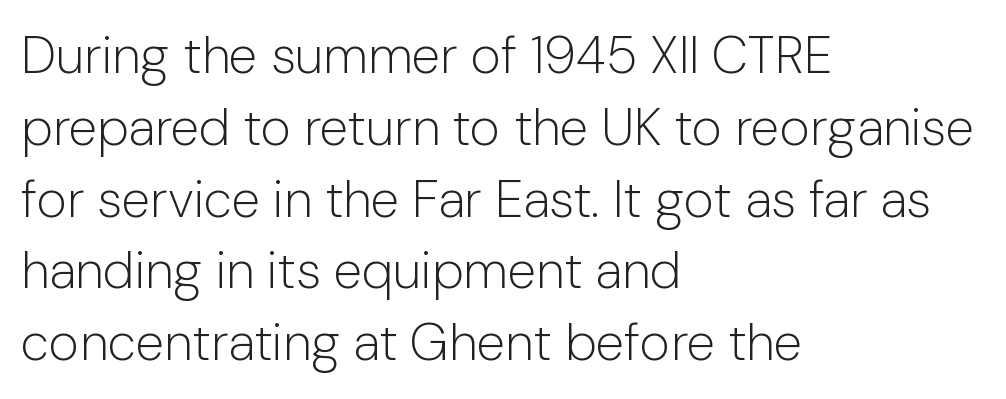
The image shows 52 px light sans-serif type, upright; set left-aligned, normal line spacing (1.38x), normal letter spacing, not underlined; low stroke contrast and a medium x-height.
